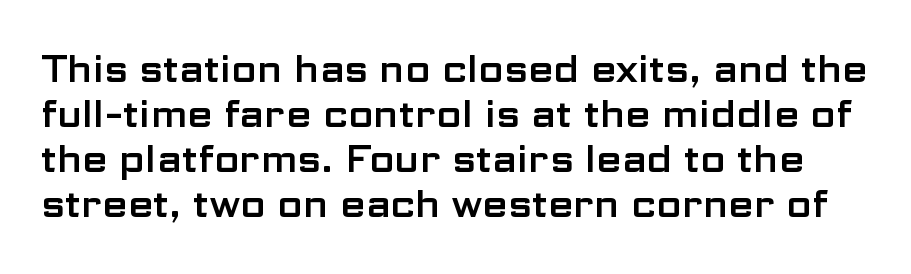
{"serif": "no", "italic": "no", "width": "wide", "stroke_contrast": "low", "x_height": "medium", "monospaced": "no", "underline": "no", "line_spacing_ratio": 1.22, "letter_spacing": "normal", "letter_spacing_em": 0.0, "glyph_px": 37}
